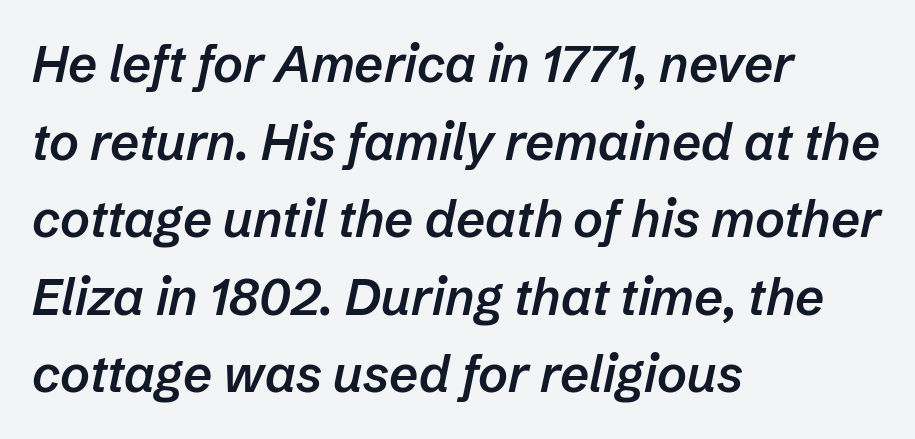
{"italic": "yes", "lean": "right", "slant_degrees": 12, "bold": "semi", "weight": "semibold", "width": "normal", "stroke_contrast": "low", "x_height": "medium", "monospaced": "no", "underline": "no", "align": "left", "line_spacing": "normal", "line_spacing_ratio": 1.52, "letter_spacing": "normal", "letter_spacing_em": 0.0, "glyph_px": 51}
